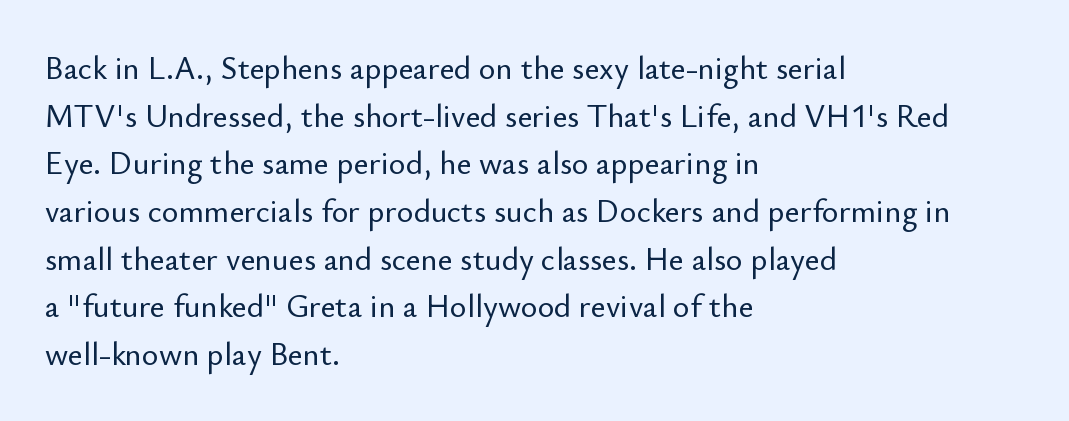
{"serif": "no", "italic": "no", "width": "normal", "stroke_contrast": "low", "x_height": "small", "monospaced": "no", "underline": "no", "align": "left", "line_spacing": "normal", "line_spacing_ratio": 1.49, "letter_spacing": "normal", "letter_spacing_em": 0.0, "glyph_px": 32}
